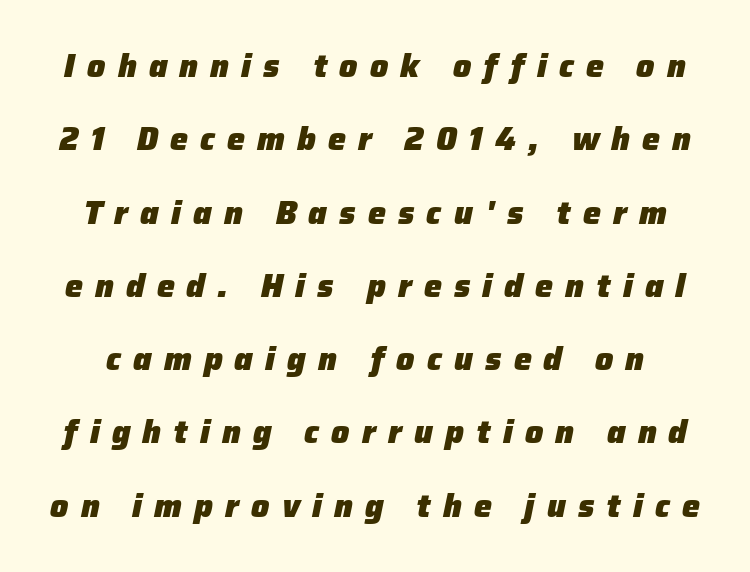
The image shows 32 px heavy type, italic (leaning right); set loose line spacing (2.29x), unusually wide letter spacing (+0.38 em), not underlined; low stroke contrast and a medium x-height.
